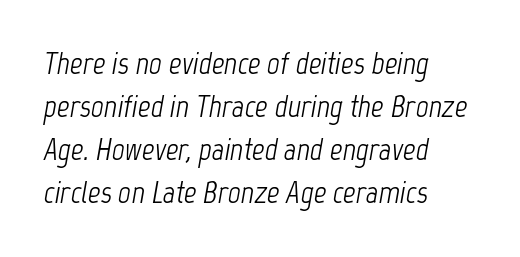
The image shows 31 px light, condensed type, italic (leaning right); set left-aligned, normal line spacing (1.39x), normal letter spacing, not underlined; low stroke contrast and a medium x-height.
